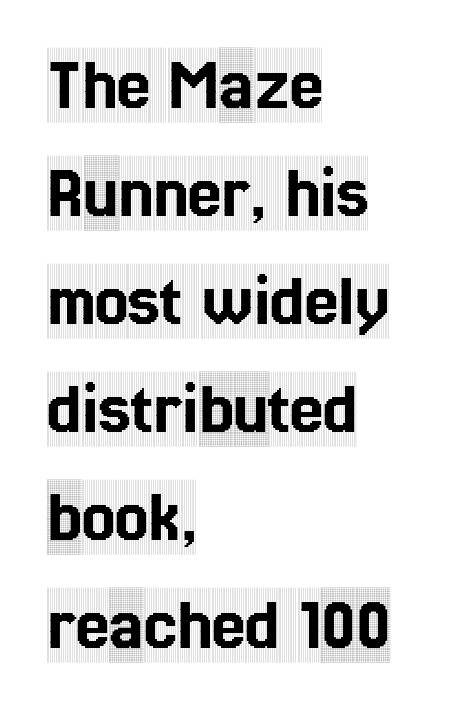
{"serif": "yes", "italic": "no", "width": "condensed", "x_height": "large", "monospaced": "no", "underline": "no", "align": "left", "line_spacing": "normal", "line_spacing_ratio": 1.44, "letter_spacing": "normal", "letter_spacing_em": 0.0, "glyph_px": 75}
